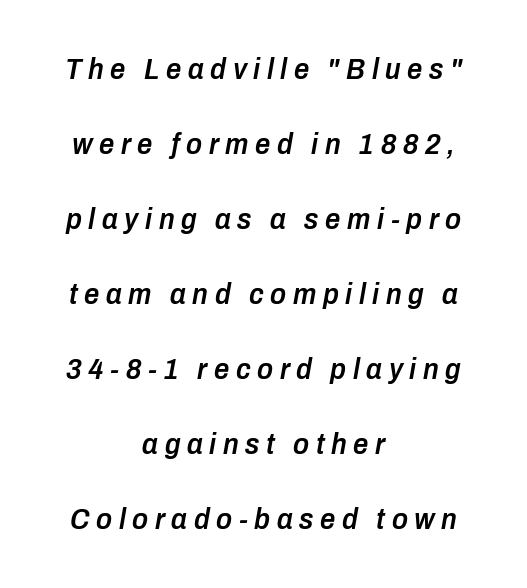
{"italic": "yes", "lean": "right", "slant_degrees": 10, "bold": "semi", "weight": "semibold", "width": "condensed", "stroke_contrast": "low", "x_height": "medium", "monospaced": "no", "underline": "no", "align": "center", "line_spacing": "loose", "line_spacing_ratio": 2.5, "letter_spacing": "wide", "letter_spacing_em": 0.22, "glyph_px": 30}
